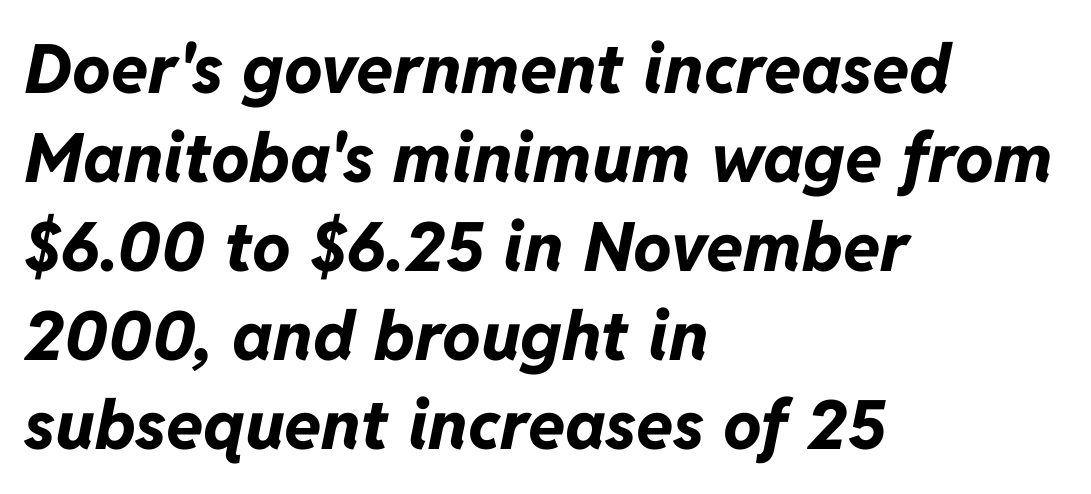
Q: Is the text bold? A: Yes.
Q: Is the text italic (slanted)? A: Yes, it leans right by about 11 degrees.
Q: Is the text underlined? A: No.
Q: How is the paragraph aligned? A: Left-aligned.
Q: Is the spacing between letters normal or unusually wide? A: Normal.
Q: Is the spacing between lines tight, normal or loose? A: Normal.
Q: Width (condensed, normal, or wide)? A: Normal.
Q: Stroke contrast? A: Low.
Q: x-height? A: Medium.
Q: Monospaced? A: No.
